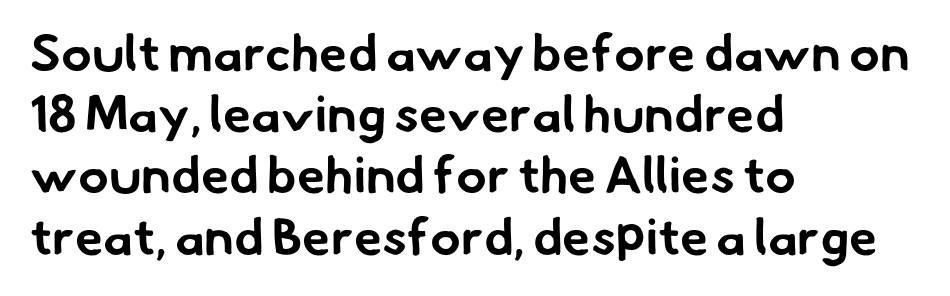
The image shows 51 px bold sans-serif type; set left-aligned, line spacing 1.2x, normal letter spacing, not underlined; low stroke contrast and a small x-height.
